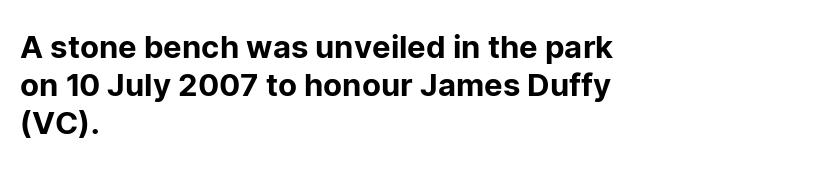
{"serif": "no", "italic": "no", "width": "normal", "stroke_contrast": "low", "x_height": "medium", "monospaced": "no", "underline": "no", "align": "left", "line_spacing_ratio": 1.22, "letter_spacing": "normal", "letter_spacing_em": 0.0, "glyph_px": 31}
